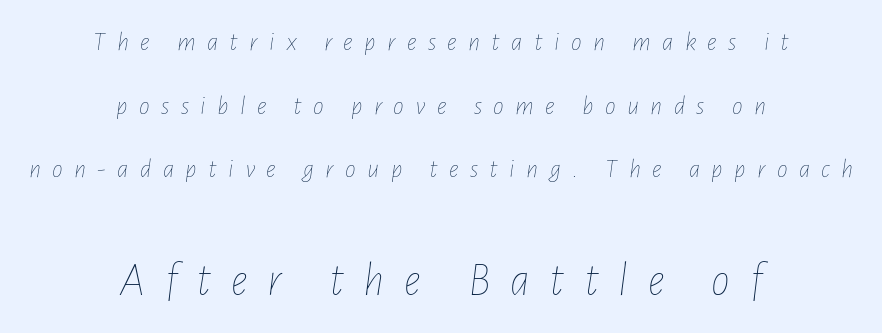
The letters advance in unequal steps, a hallmark of proportional type. Caption: face not bold, strokes unweighted. The tracking reads as deliberately expanded to a designer's eye. Two sizes are in play, and the larger belongs to the second block. The rendering applies a slant to the glyphs.
